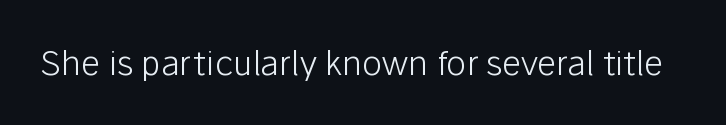
Q: Is the text bold? A: No.
Q: Is the text italic (slanted)? A: No, it is upright.
Q: Is the typeface a serif or a sans-serif typeface? A: Sans-serif.
Q: Is the text underlined? A: No.
Q: Is the spacing between letters normal or unusually wide? A: Normal.
Q: Width (condensed, normal, or wide)? A: Normal.
Q: Stroke contrast? A: Low.
Q: x-height? A: Medium.
Q: Monospaced? A: No.
